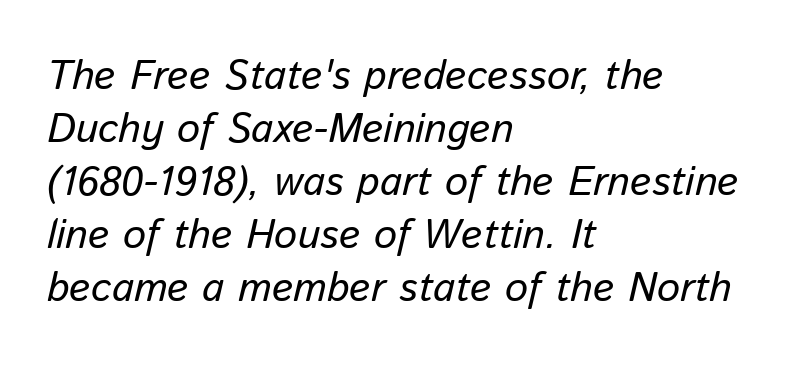
{"italic": "yes", "lean": "right", "slant_degrees": 13, "bold": "no", "weight": "regular", "width": "normal", "stroke_contrast": "low", "x_height": "medium", "monospaced": "no", "underline": "no", "align": "left", "line_spacing": "normal", "line_spacing_ratio": 1.29, "letter_spacing": "normal", "letter_spacing_em": 0.0, "glyph_px": 41}
